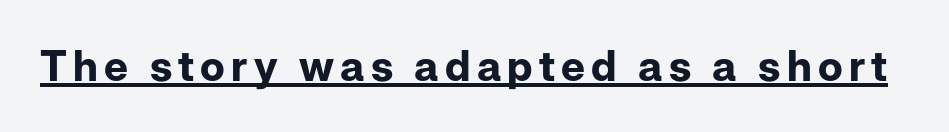
{"serif": "no", "italic": "no", "bold": "yes", "weight": "bold", "width": "normal", "stroke_contrast": "low", "x_height": "medium", "monospaced": "no", "underline": "yes", "glyph_px": 42}
